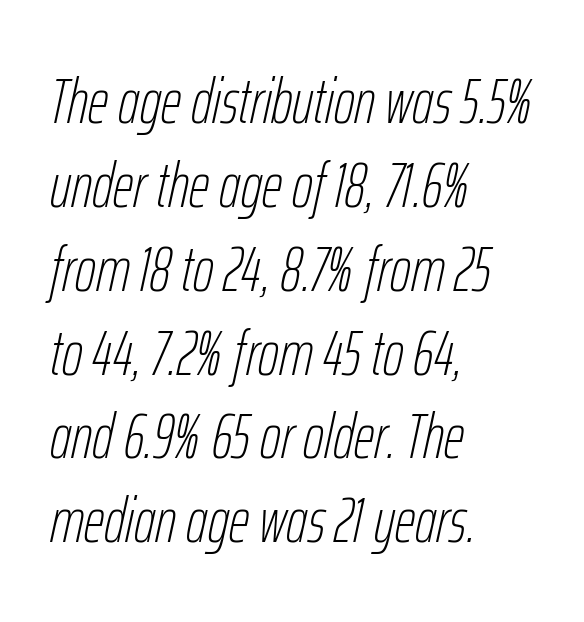
The image shows 64 px thin, condensed type, italic (leaning right); set left-aligned, normal line spacing (1.31x), normal letter spacing, not underlined; low stroke contrast and a medium x-height.
